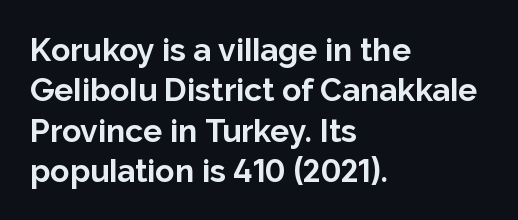
{"serif": "no", "italic": "no", "bold": "yes", "weight": "bold", "width": "normal", "stroke_contrast": "low", "x_height": "medium", "monospaced": "no", "underline": "no", "align": "left", "line_spacing": "normal", "line_spacing_ratio": 1.26, "letter_spacing": "normal", "letter_spacing_em": 0.0, "glyph_px": 32}
